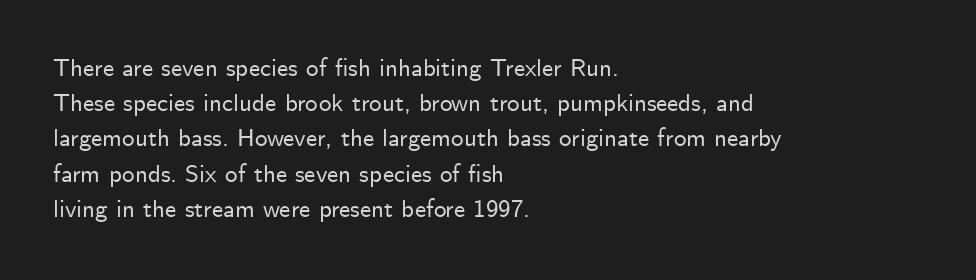
Q: Is the text italic (slanted)? A: No, it is upright.
Q: Is the text underlined? A: No.
Q: How is the paragraph aligned? A: Left-aligned.
Q: Is the spacing between letters normal or unusually wide? A: Normal.
Q: Is the spacing between lines tight, normal or loose? A: Normal.
